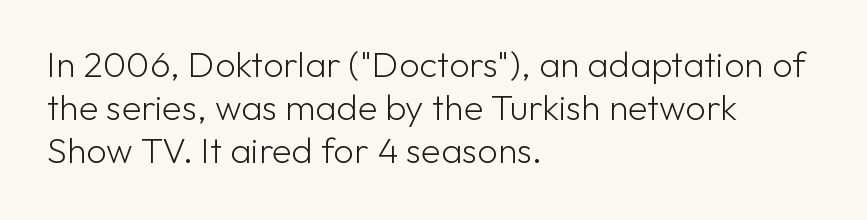
Q: Is the text bold? A: No.
Q: Is the text italic (slanted)? A: No, it is upright.
Q: Is the typeface a serif or a sans-serif typeface? A: Sans-serif.
Q: Is the text underlined? A: No.
Q: How is the paragraph aligned? A: Left-aligned.
Q: Is the spacing between letters normal or unusually wide? A: Normal.
Q: Width (condensed, normal, or wide)? A: Normal.
Q: Stroke contrast? A: Low.
Q: x-height? A: Medium.
Q: Monospaced? A: No.
